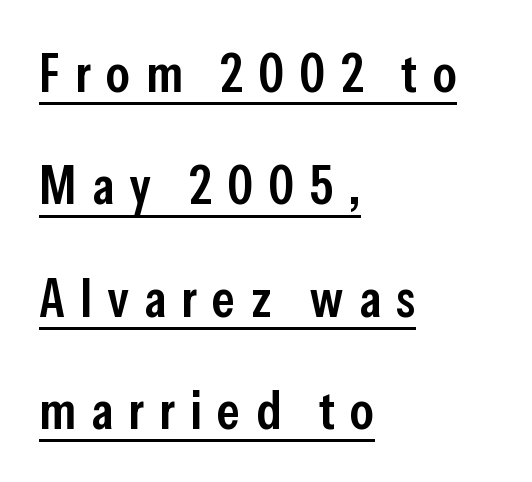
{"serif": "no", "italic": "no", "bold": "semi", "weight": "semibold", "width": "condensed", "stroke_contrast": "low", "x_height": "medium", "monospaced": "no", "underline": "yes", "align": "left", "line_spacing": "loose", "line_spacing_ratio": 2.08, "letter_spacing": "wide", "letter_spacing_em": 0.28, "glyph_px": 54}
